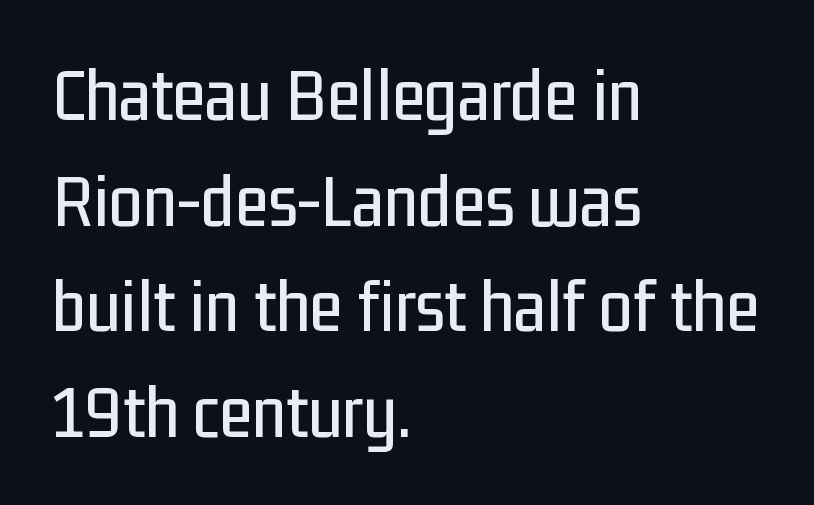
The image shows 76 px condensed sans-serif type, upright; set left-aligned, normal line spacing (1.39x), normal letter spacing, not underlined; low stroke contrast and a medium x-height.
